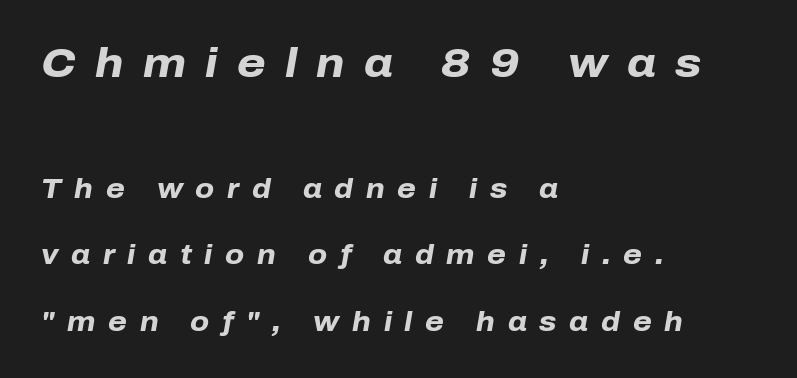
The zone under the glyphs is completely vacant. The paragraph has a hard left edge and a soft right edge. The passage shown leans; its letterforms are oblique. Character widths vary here, with narrow letters taking less room than wide ones.
